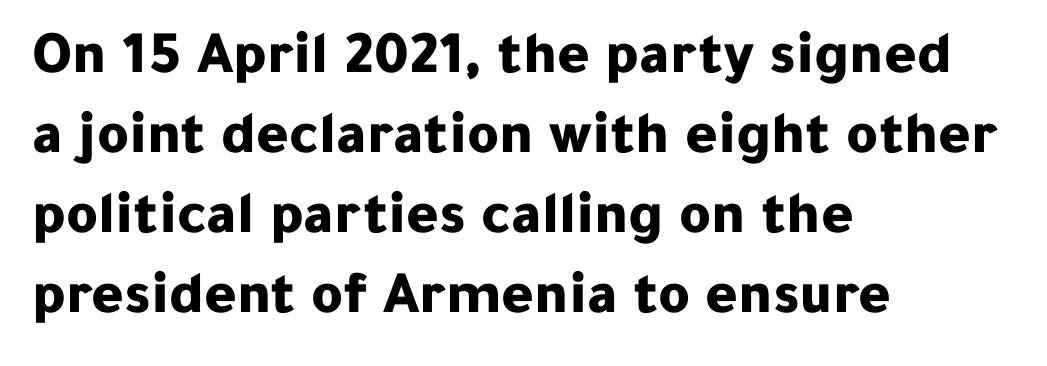
Q: Is the text bold? A: Yes.
Q: Is the text italic (slanted)? A: No, it is upright.
Q: Is the typeface a serif or a sans-serif typeface? A: Sans-serif.
Q: Is the text underlined? A: No.
Q: How is the paragraph aligned? A: Left-aligned.
Q: Is the spacing between letters normal or unusually wide? A: Normal.
Q: Is the spacing between lines tight, normal or loose? A: Normal.
Q: Width (condensed, normal, or wide)? A: Normal.
Q: Stroke contrast? A: Low.
Q: x-height? A: Medium.
Q: Monospaced? A: No.
